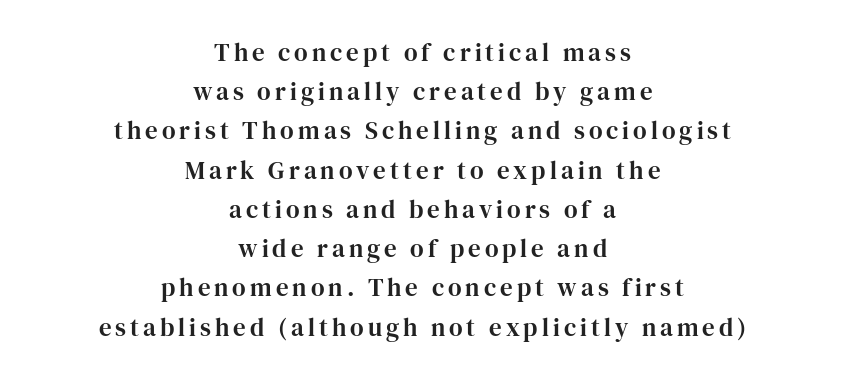
{"italic": "no", "underline": "no", "align": "center", "line_spacing": "normal", "line_spacing_ratio": 1.57, "glyph_px": 25}
